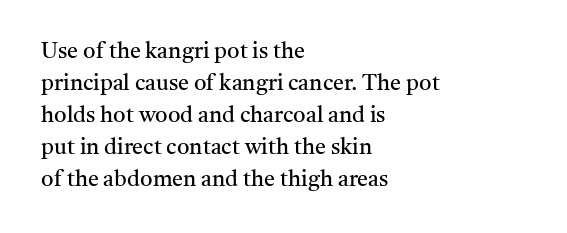
This sample uses an upright cut, with every glyph sitting square on the baseline. Check the space under the baseline: it is left empty. These lines are set flush left with a ragged right edge. Weight: not bold — regular or lighter.
